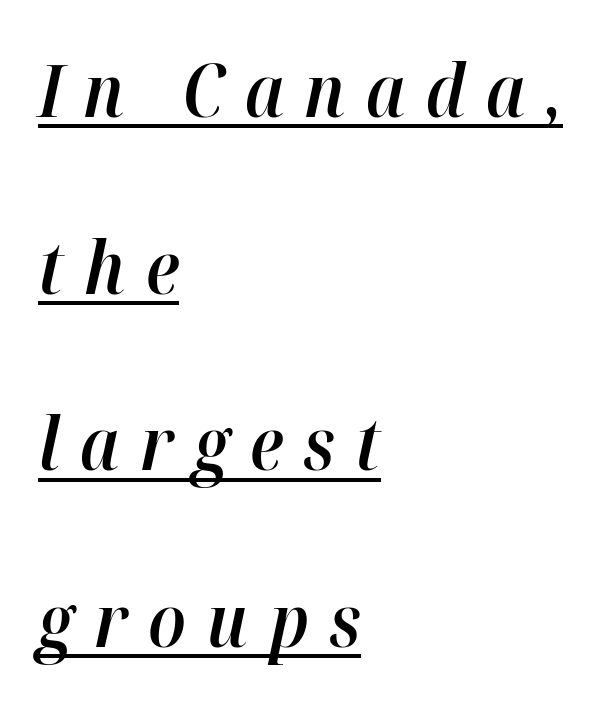
Q: Is the text bold? A: Semi-bold.
Q: Is the text italic (slanted)? A: Yes, it leans right by about 12 degrees.
Q: Is the text underlined? A: Yes.
Q: How is the paragraph aligned? A: Left-aligned.
Q: Is the spacing between letters normal or unusually wide? A: Unusually wide.
Q: Is the spacing between lines tight, normal or loose? A: Loose.
Q: Width (condensed, normal, or wide)? A: Normal.
Q: Stroke contrast? A: High.
Q: x-height? A: Medium.
Q: Monospaced? A: No.
